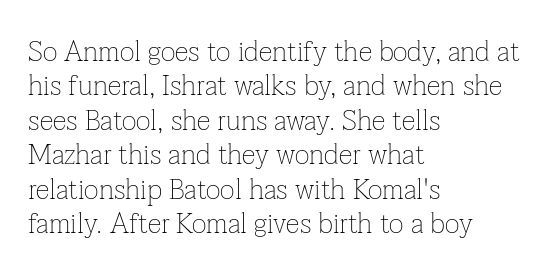
The image shows 28 px thin serif type, upright; set left-aligned, line spacing 1.23x, normal letter spacing, not underlined; low stroke contrast and a medium x-height.
